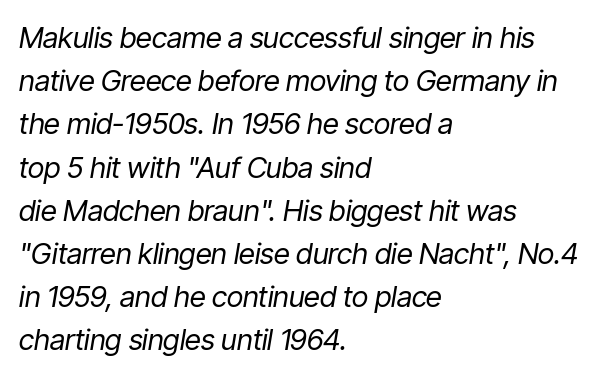
{"italic": "yes", "lean": "right", "slant_degrees": 9, "bold": "no", "weight": "regular", "width": "condensed", "stroke_contrast": "low", "x_height": "medium", "monospaced": "no", "underline": "no", "align": "left", "line_spacing": "normal", "line_spacing_ratio": 1.49, "letter_spacing": "normal", "letter_spacing_em": 0.0, "glyph_px": 29}
